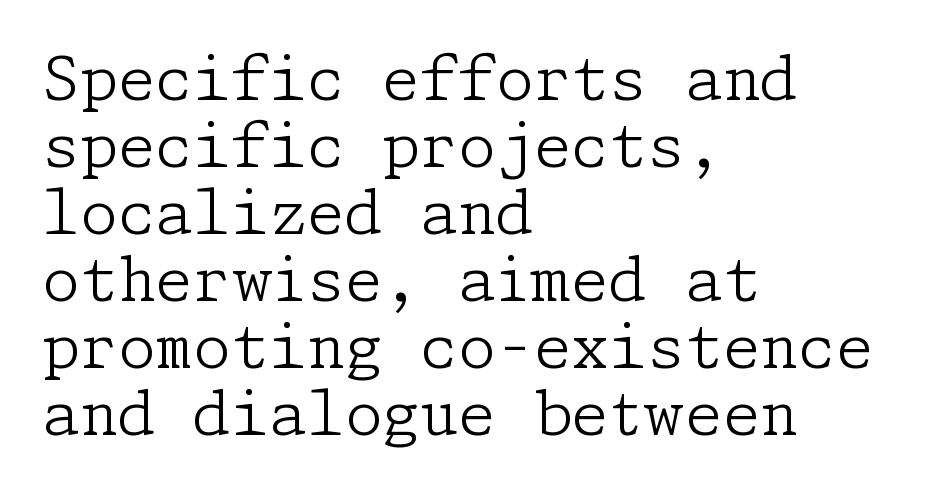
{"serif": "yes", "italic": "no", "bold": "no", "weight": "light", "width": "normal", "stroke_contrast": "low", "x_height": "medium", "underline": "no", "align": "left", "line_spacing": "tight", "line_spacing_ratio": 1.1, "letter_spacing": "normal", "letter_spacing_em": 0.0, "glyph_px": 61}
